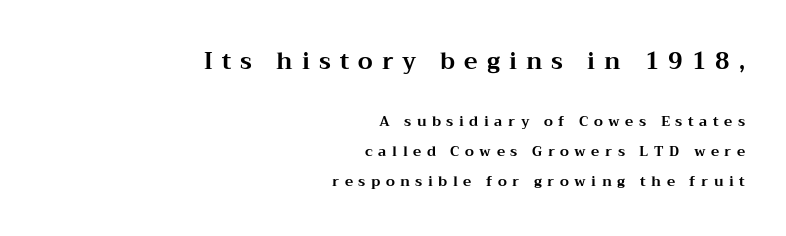
The image shows 23 px bold type, upright; set right-aligned, loose line spacing (2.15x), unusually wide letter spacing (+0.39 em), not underlined; the first (top) block is 1.64x larger.
